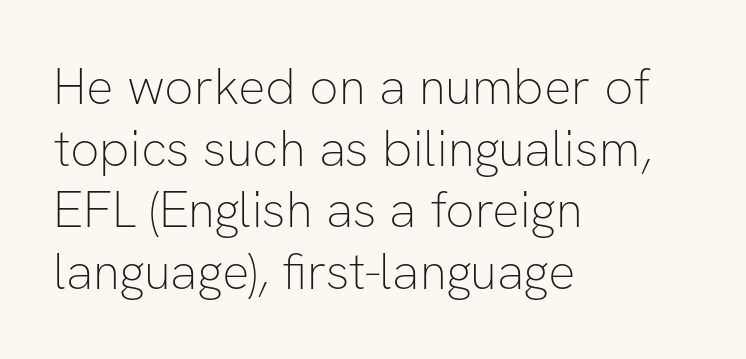
The image shows 51 px thin sans-serif type, upright; set left-aligned, line spacing 1.21x, normal letter spacing, not underlined; low stroke contrast and a medium x-height.
